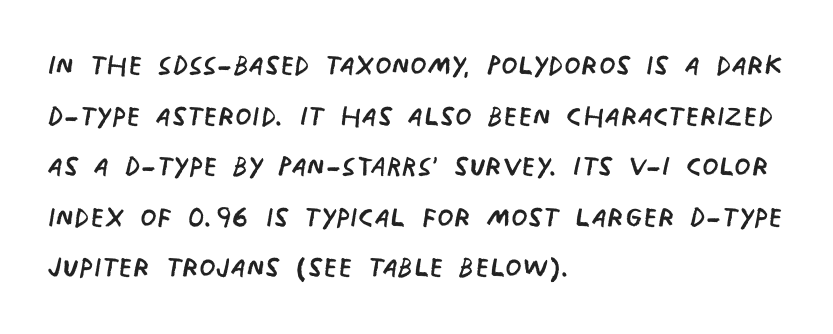
The image shows 38 px regular-weight, condensed sans-serif type; set left-aligned, normal line spacing (1.33x), normal letter spacing, not underlined; low stroke contrast and a large x-height.
